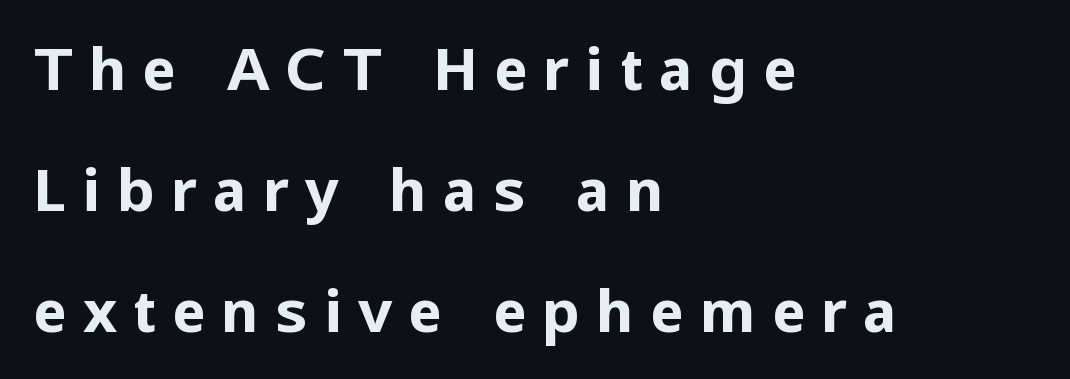
Loose tracking; the words dissolve into strings of separated letters. The face used here is proportionally spaced, like ordinary book or web type. Students, observe: this is what heavily led, spacious text looks like. Horizontally, the lines are justified to the leading edge only.
